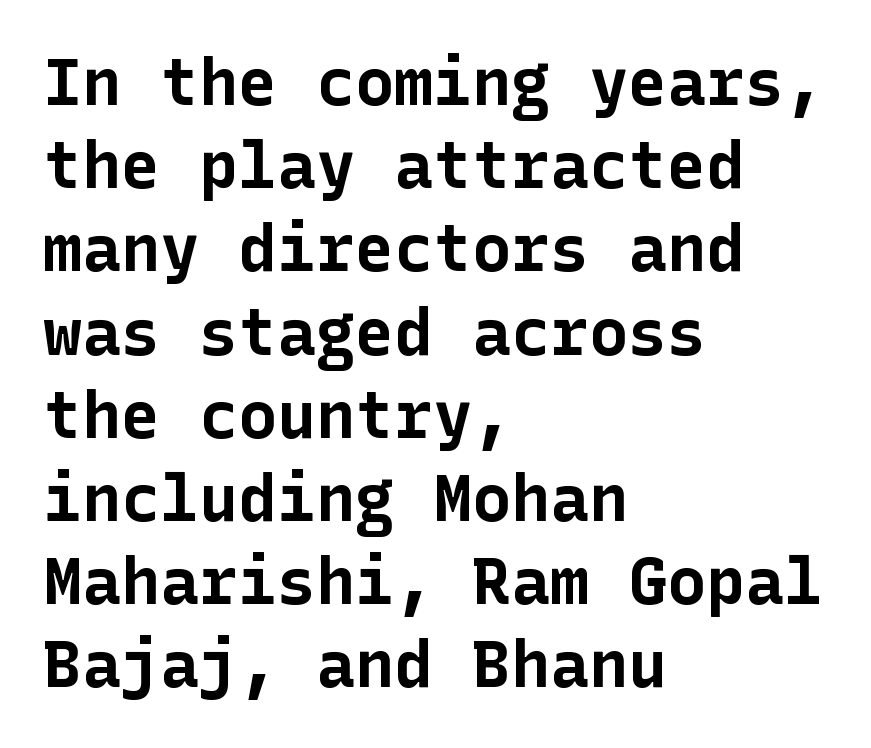
Q: Is the text bold? A: Yes.
Q: Is the text italic (slanted)? A: No, it is upright.
Q: Is the typeface a serif or a sans-serif typeface? A: Sans-serif.
Q: Is the text underlined? A: No.
Q: How is the paragraph aligned? A: Left-aligned.
Q: Is the spacing between letters normal or unusually wide? A: Normal.
Q: Is the spacing between lines tight, normal or loose? A: Normal.
Q: Width (condensed, normal, or wide)? A: Normal.
Q: Stroke contrast? A: Low.
Q: x-height? A: Medium.
